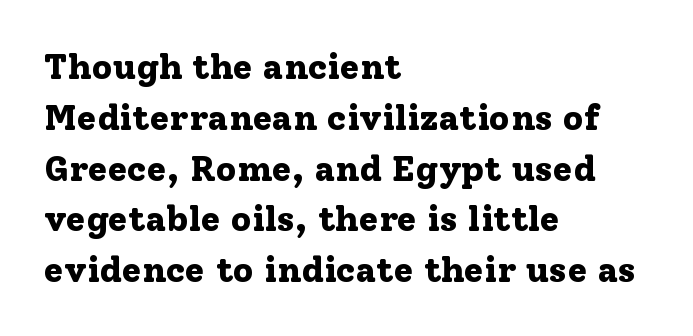
Q: Is the text bold? A: Yes.
Q: Is the text italic (slanted)? A: No, it is upright.
Q: Is the typeface a serif or a sans-serif typeface? A: Serif.
Q: Is the text underlined? A: No.
Q: How is the paragraph aligned? A: Left-aligned.
Q: Is the spacing between letters normal or unusually wide? A: Normal.
Q: Is the spacing between lines tight, normal or loose? A: Normal.
Q: Width (condensed, normal, or wide)? A: Normal.
Q: Stroke contrast? A: Low.
Q: x-height? A: Medium.
Q: Monospaced? A: No.
